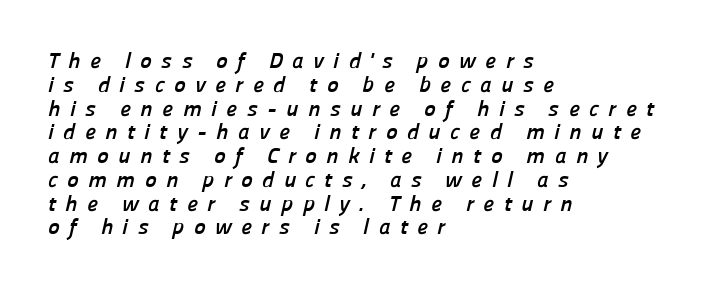
{"bold": "yes", "underline": "no", "align": "left", "line_spacing": "tight", "line_spacing_ratio": 1.08, "letter_spacing": "wide", "letter_spacing_em": 0.43, "glyph_px": 22}
